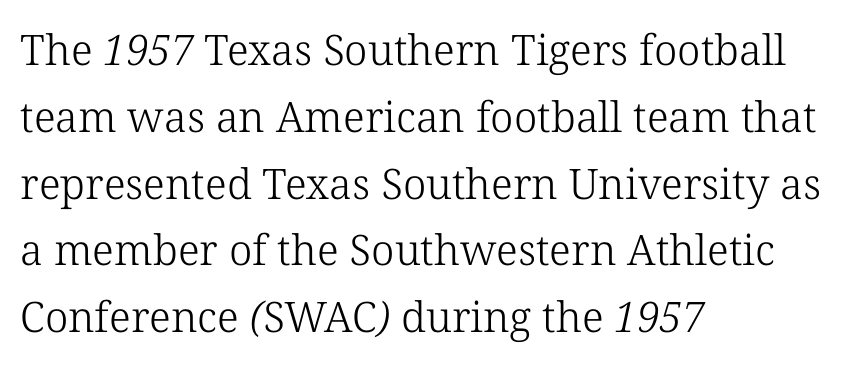
What stands out about the letter spacing? Nothing — it is the standard amount. This reads as an unemphasized weight, regular at the heaviest. Typographically, this falls in the serif category. Evenly set lines give the paragraph a standard silhouette.
